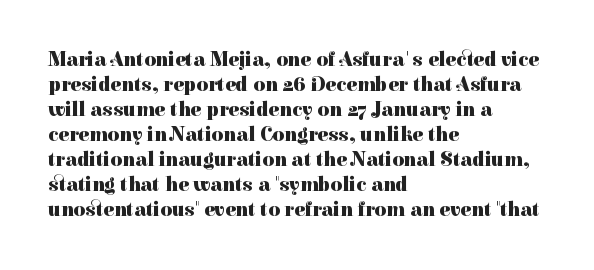
Q: Is the text bold? A: Yes.
Q: Is the text italic (slanted)? A: No, it is upright.
Q: Is the text underlined? A: No.
Q: How is the paragraph aligned? A: Left-aligned.
Q: Is the spacing between letters normal or unusually wide? A: Normal.
Q: Is the spacing between lines tight, normal or loose? A: Normal.
